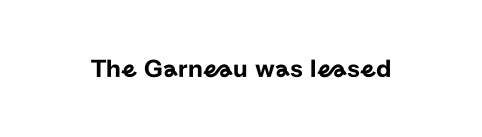
{"italic": "no", "underline": "no", "letter_spacing": "normal", "letter_spacing_em": 0.0, "glyph_px": 26}
